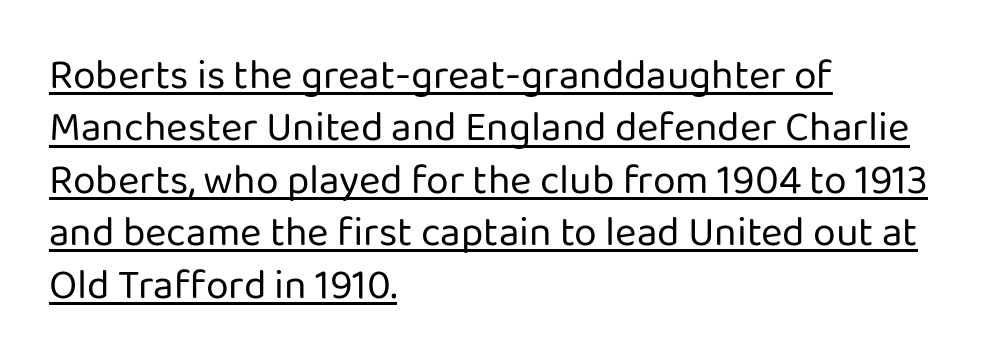
Stroke mass is kept to a normal reading level or below. The line-height multiplier appears to be the usual default. Looks like regular typesetting: each glyph gets only the width it needs. This is the regular roman posture of the typeface.
